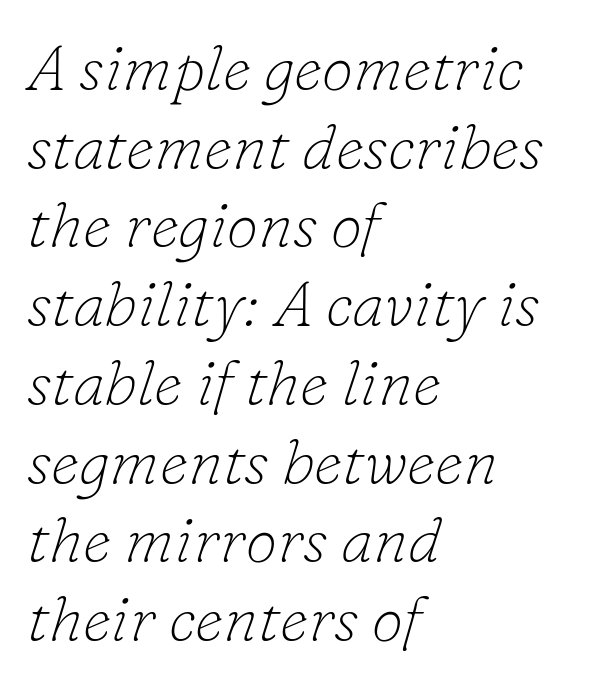
Q: Is the text bold? A: No.
Q: Is the text italic (slanted)? A: Yes, it leans right by about 16 degrees.
Q: Is the typeface a serif or a sans-serif typeface? A: Serif.
Q: Is the text underlined? A: No.
Q: How is the paragraph aligned? A: Left-aligned.
Q: Is the spacing between letters normal or unusually wide? A: Normal.
Q: Width (condensed, normal, or wide)? A: Normal.
Q: Stroke contrast? A: Low.
Q: x-height? A: Small.
Q: Monospaced? A: No.
